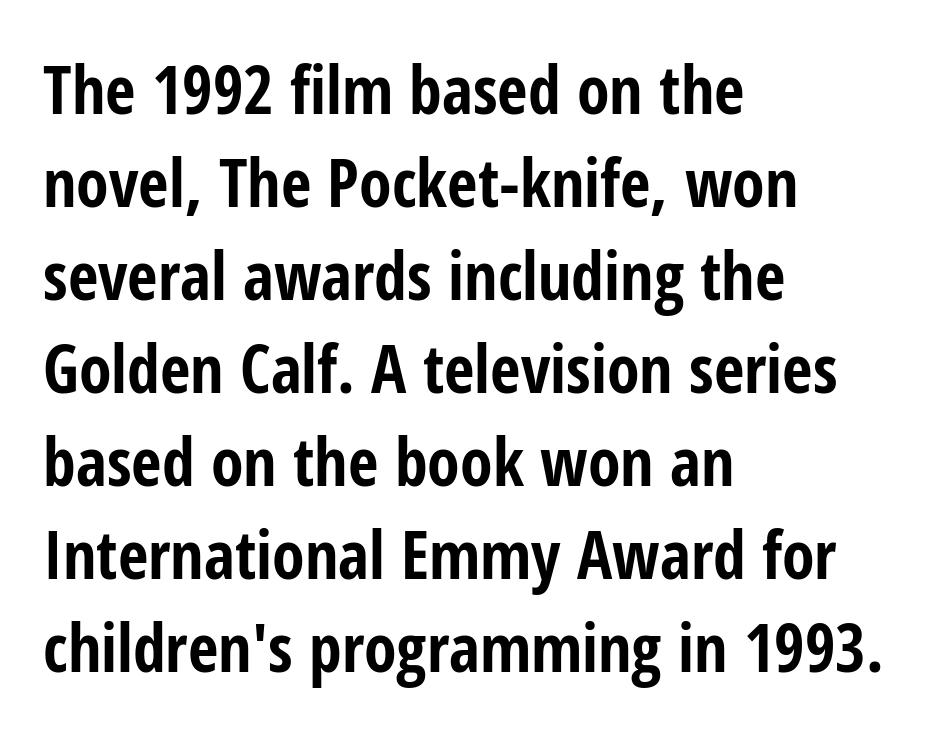
{"serif": "no", "italic": "no", "bold": "yes", "weight": "bold", "width": "condensed", "stroke_contrast": "low", "x_height": "medium", "monospaced": "no", "underline": "no", "align": "left", "line_spacing": "normal", "line_spacing_ratio": 1.41, "letter_spacing": "normal", "letter_spacing_em": 0.0, "glyph_px": 66}
